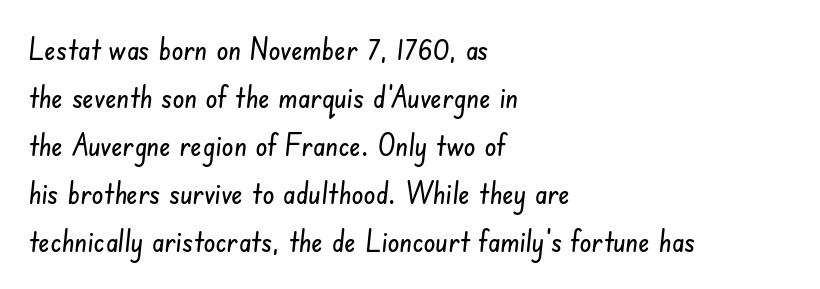
The image shows 30 px condensed sans-serif type; set left-aligned, normal line spacing (1.6x), normal letter spacing, not underlined; low stroke contrast and a small x-height.
